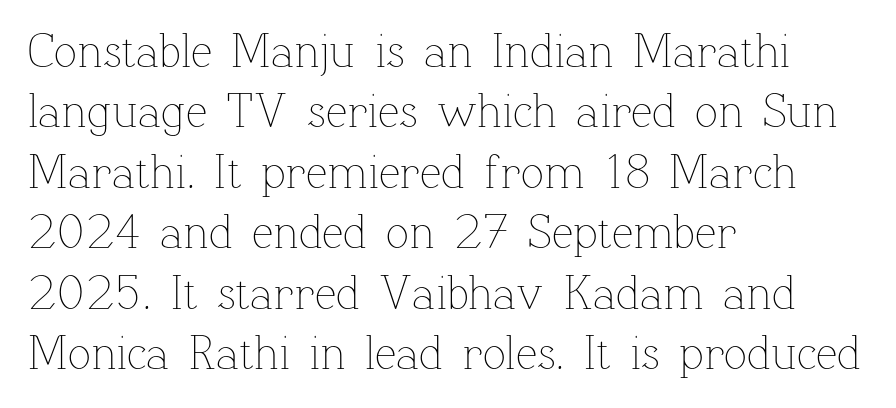
Glance below the letters and you will spot only blank space. The block of text has a typical density, with ordinary space between rows. Compared with a typical body face, this is equally light or lighter still. Look at the tracking — it's just the regular setting, nothing added.
